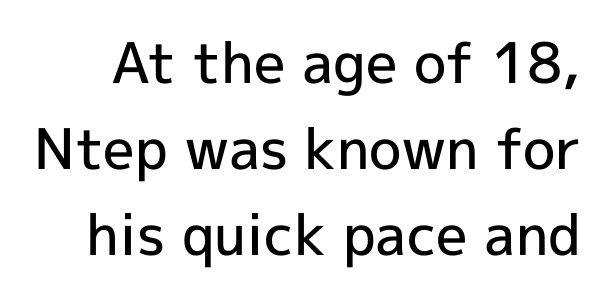
{"serif": "no", "italic": "no", "bold": "semi", "weight": "semibold", "width": "normal", "x_height": "medium", "monospaced": "no", "underline": "no", "line_spacing": "normal", "line_spacing_ratio": 1.54, "letter_spacing": "normal", "letter_spacing_em": 0.0, "glyph_px": 56}
